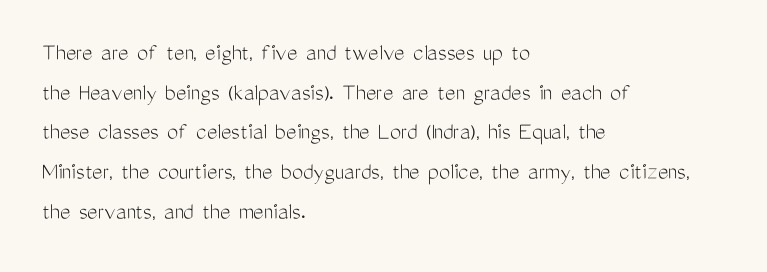
No italicization has been applied; the sample stays upright. Which margin do the lines hug? The left one — the right edge is uneven. Interline gaps are of average width in this sample. Descender tails drop into unmarked territory.
